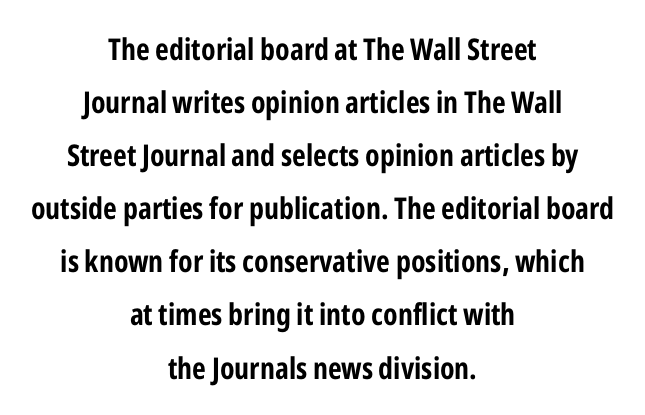
Unlike italic type, these characters show no tilt at all. The lines in this sample share a center point and differ in where they start and stop. The passage shown is typeset with a sans-serif family. Just letters on the line, the space beneath them empty. The letters advance in unequal steps, a hallmark of proportional type. The horizontal fit of the characters is conventional and even.
